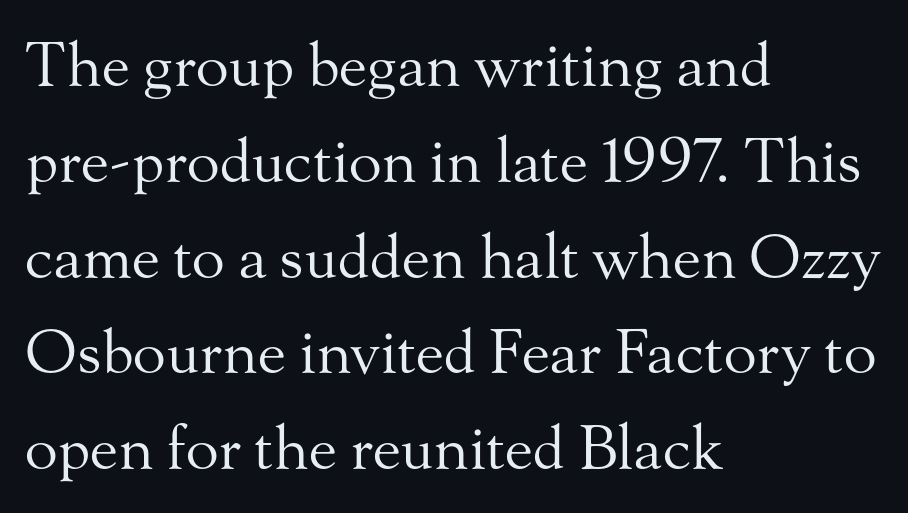
The image shows 61 px regular-weight serif type, upright; set left-aligned, normal line spacing (1.57x), normal letter spacing, not underlined; medium stroke contrast and a small x-height.
